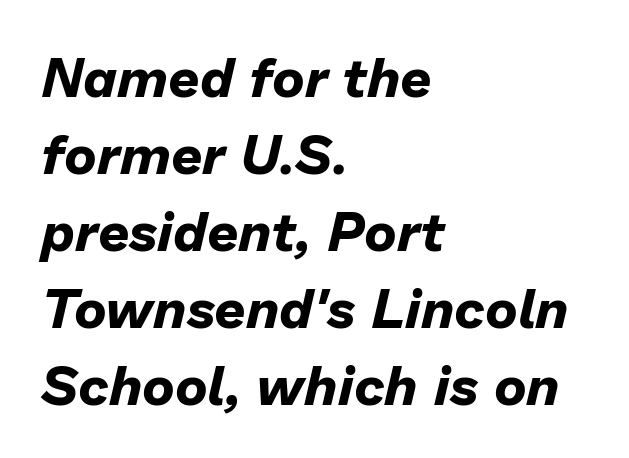
Q: Is the text bold? A: Yes.
Q: Is the text italic (slanted)? A: Yes, it leans right by about 13 degrees.
Q: Is the text underlined? A: No.
Q: How is the paragraph aligned? A: Left-aligned.
Q: Is the spacing between letters normal or unusually wide? A: Normal.
Q: Is the spacing between lines tight, normal or loose? A: Normal.
Q: Width (condensed, normal, or wide)? A: Normal.
Q: Stroke contrast? A: Low.
Q: x-height? A: Medium.
Q: Monospaced? A: No.
